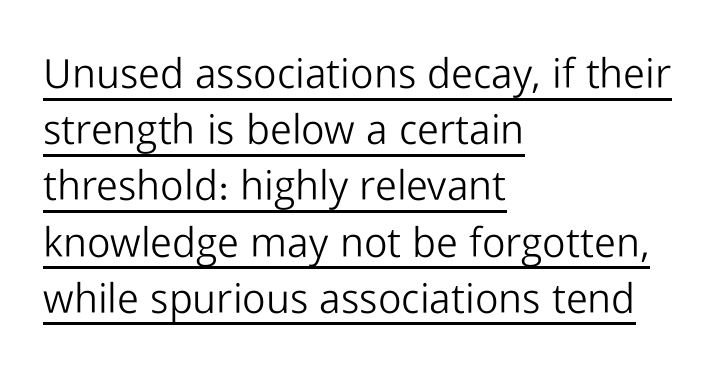
{"serif": "no", "italic": "no", "bold": "no", "weight": "light", "width": "normal", "stroke_contrast": "low", "x_height": "medium", "monospaced": "no", "underline": "yes", "align": "left", "line_spacing": "normal", "line_spacing_ratio": 1.37, "letter_spacing": "normal", "letter_spacing_em": 0.0, "glyph_px": 41}
